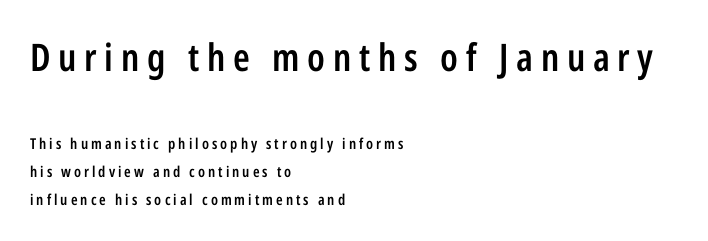
The image shows 38 px semibold, condensed sans-serif type, upright; set left-aligned, line spacing 1.88x, unusually wide letter spacing (+0.2 em), not underlined; the first (top) block is 2.53x larger; low stroke contrast and a medium x-height.
